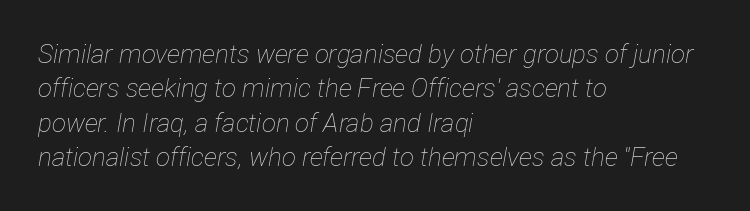
{"italic": "yes", "lean": "right", "slant_degrees": 12, "bold": "no", "underline": "no", "align": "left", "line_spacing": "normal", "line_spacing_ratio": 1.32, "letter_spacing": "normal", "letter_spacing_em": 0.0, "glyph_px": 26}
